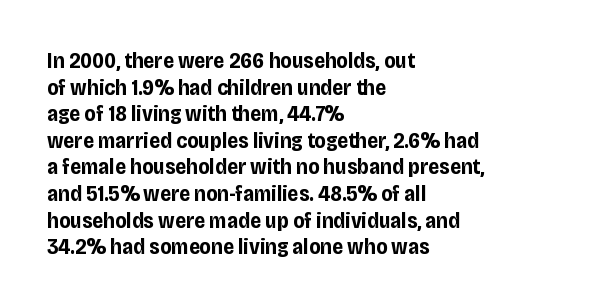
Which margin do the lines hug? The left one — the right edge is uneven. Weight check: bold — yes, fully. Tracking here is standard; glyphs follow each other at the usual distance. Unlike italic type, these characters show no tilt at all. Just letters on the line, the space beneath them empty.
